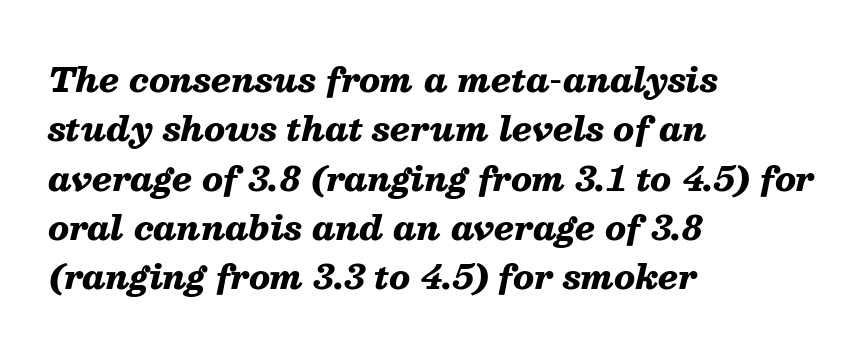
Q: Is the text bold? A: Yes.
Q: Is the text italic (slanted)? A: Yes, it leans right by about 13 degrees.
Q: Is the text underlined? A: No.
Q: How is the paragraph aligned? A: Left-aligned.
Q: Is the spacing between letters normal or unusually wide? A: Normal.
Q: Is the spacing between lines tight, normal or loose? A: Normal.
Q: Width (condensed, normal, or wide)? A: Normal.
Q: Stroke contrast? A: Medium.
Q: x-height? A: Medium.
Q: Monospaced? A: No.
